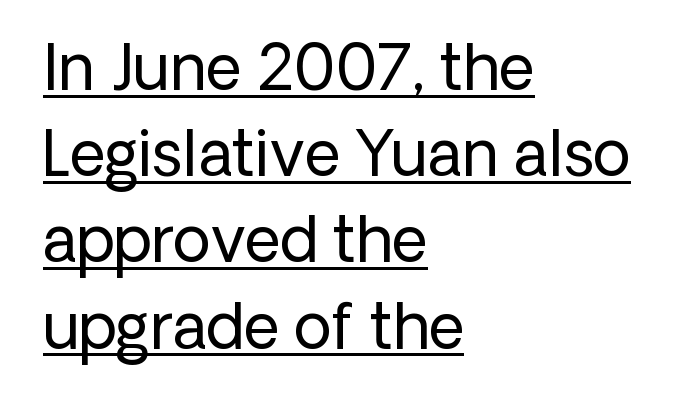
{"serif": "no", "italic": "no", "bold": "no", "weight": "regular", "width": "normal", "stroke_contrast": "low", "x_height": "medium", "monospaced": "no", "underline": "yes", "align": "left", "line_spacing": "normal", "line_spacing_ratio": 1.39, "letter_spacing": "normal", "letter_spacing_em": 0.0, "glyph_px": 62}
